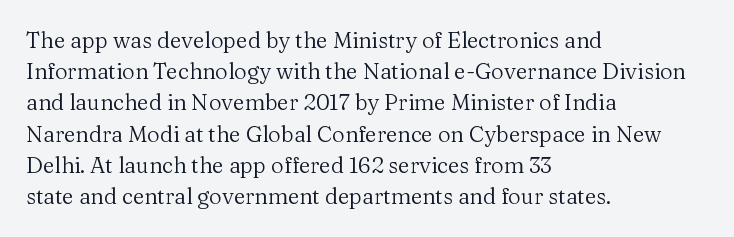
{"italic": "no", "bold": "no", "underline": "no", "align": "left", "line_spacing": "normal", "line_spacing_ratio": 1.42, "letter_spacing": "normal", "letter_spacing_em": 0.0, "glyph_px": 22}
